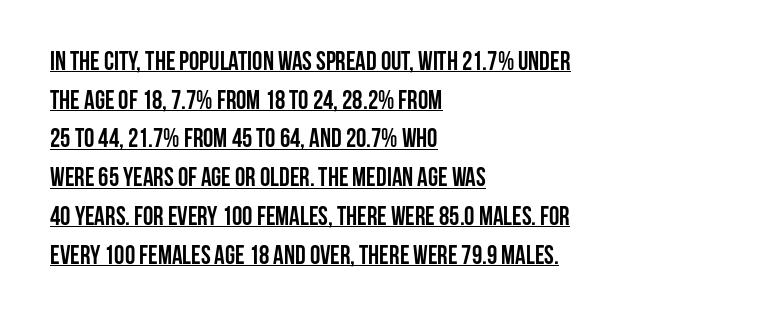
The image shows 26 px bold type, upright; set left-aligned, normal line spacing (1.49x), normal letter spacing, underlined.
